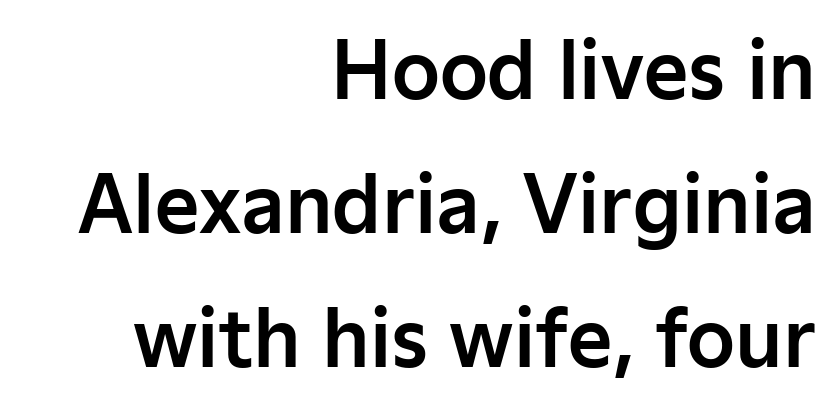
Typographically, this falls in the sans-serif category. Quick note: not italic, upright. The passage shown has conventional tracking throughout. Right-aligned paragraph, ragged on the left.
